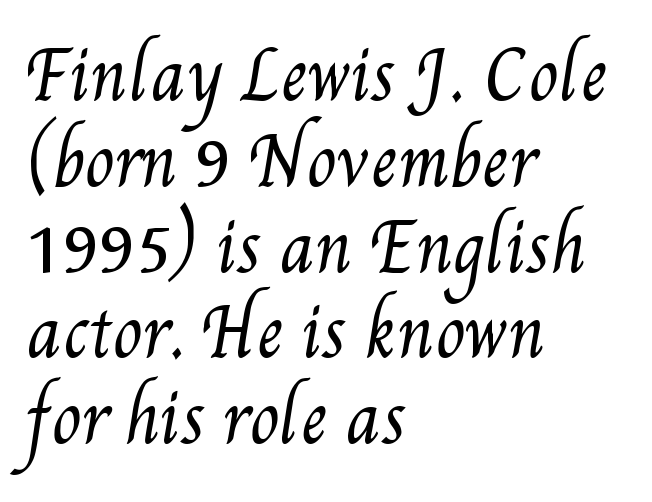
{"bold": "no", "weight": "regular", "width": "condensed", "stroke_contrast": "medium", "x_height": "small", "monospaced": "no", "underline": "no", "align": "left", "line_spacing": "normal", "line_spacing_ratio": 1.28, "letter_spacing": "normal", "letter_spacing_em": 0.0, "glyph_px": 67}
